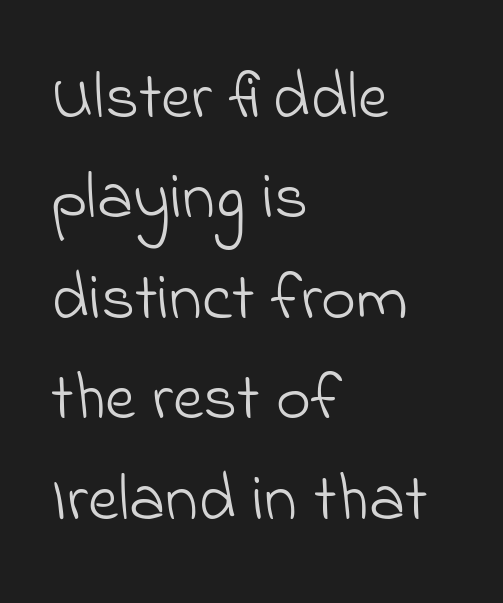
Q: Is the text bold? A: No.
Q: Is the typeface a serif or a sans-serif typeface? A: Sans-serif.
Q: Is the text underlined? A: No.
Q: How is the paragraph aligned? A: Left-aligned.
Q: Is the spacing between letters normal or unusually wide? A: Normal.
Q: Is the spacing between lines tight, normal or loose? A: Normal.
Q: Width (condensed, normal, or wide)? A: Normal.
Q: Stroke contrast? A: Low.
Q: x-height? A: Small.
Q: Monospaced? A: No.
